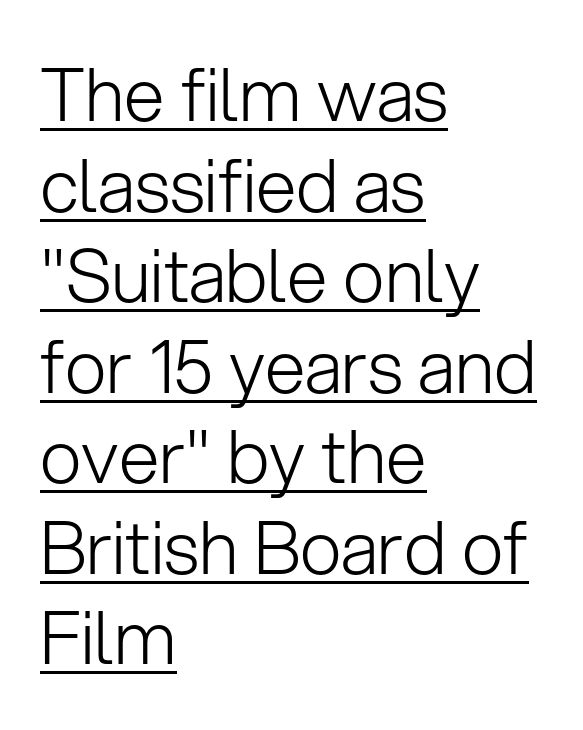
Q: Is the text bold? A: No.
Q: Is the text italic (slanted)? A: No, it is upright.
Q: Is the typeface a serif or a sans-serif typeface? A: Sans-serif.
Q: Is the text underlined? A: Yes.
Q: How is the paragraph aligned? A: Left-aligned.
Q: Is the spacing between letters normal or unusually wide? A: Normal.
Q: Width (condensed, normal, or wide)? A: Normal.
Q: Stroke contrast? A: Low.
Q: x-height? A: Medium.
Q: Monospaced? A: No.
